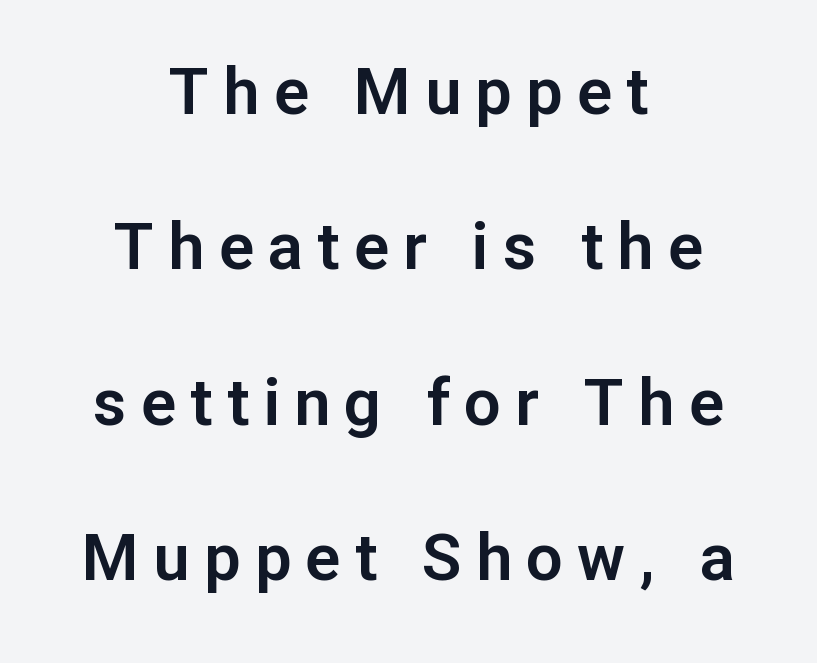
{"serif": "no", "italic": "no", "width": "normal", "stroke_contrast": "low", "x_height": "medium", "monospaced": "no", "underline": "no", "align": "center", "line_spacing": "loose", "line_spacing_ratio": 2.39, "letter_spacing": "wide", "letter_spacing_em": 0.22, "glyph_px": 65}
